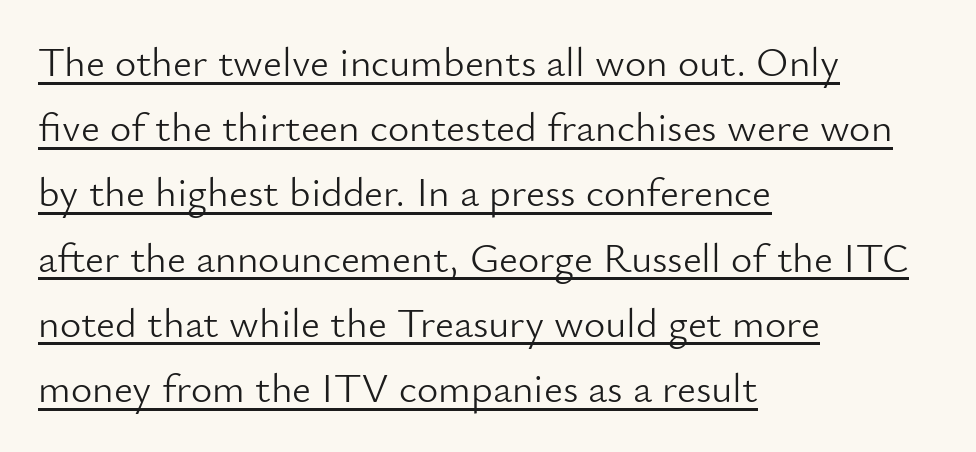
{"serif": "no", "italic": "no", "bold": "no", "weight": "light", "width": "normal", "stroke_contrast": "low", "x_height": "small", "monospaced": "no", "underline": "yes", "align": "left", "line_spacing": "normal", "line_spacing_ratio": 1.59, "letter_spacing": "normal", "letter_spacing_em": 0.0, "glyph_px": 41}
